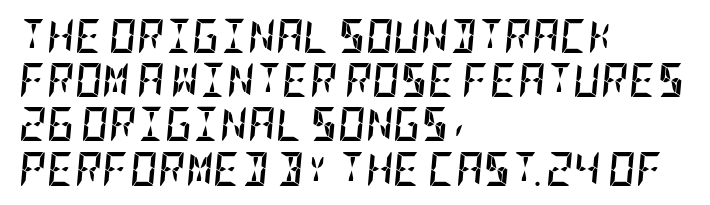
Vertical spacing — default. Nothing unusual about the tracking: characters are spaced as the font intends. Decoration check: the copy has no underline. As a designer I'd log this as weight 700, bold. Horizontal alignment here is leftward, the default for most running prose. This sample uses an oblique cut, with every glyph tilted off the vertical.
